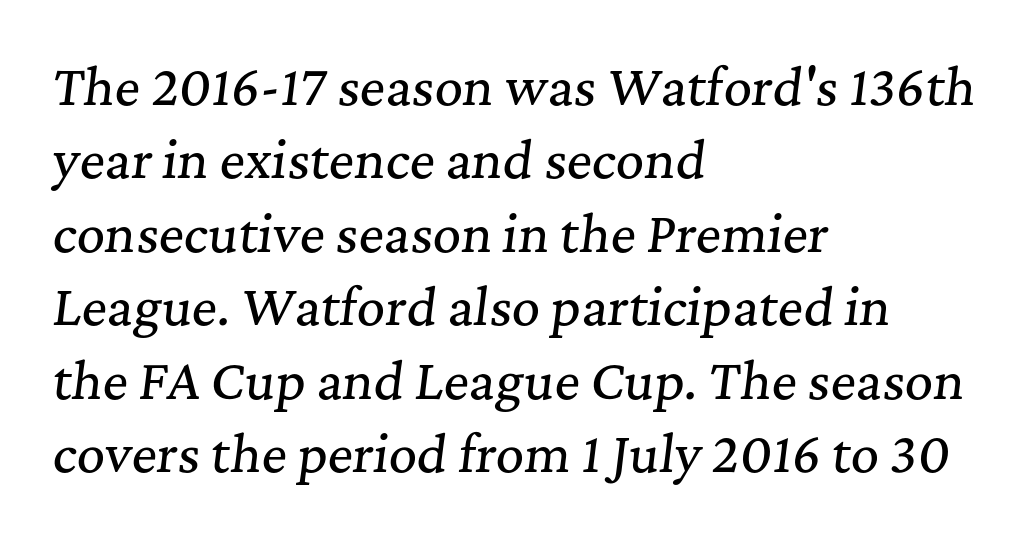
{"serif": "yes", "italic": "yes", "lean": "right", "slant_degrees": 7, "width": "normal", "stroke_contrast": "medium", "x_height": "medium", "monospaced": "no", "underline": "no", "align": "left", "line_spacing": "normal", "line_spacing_ratio": 1.5, "letter_spacing": "normal", "letter_spacing_em": 0.0, "glyph_px": 49}
